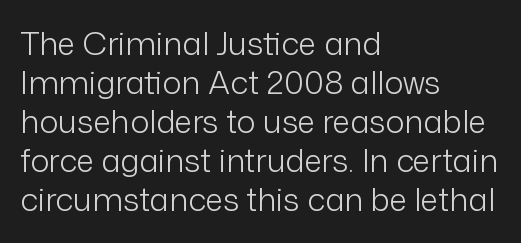
The image shows 32 px light sans-serif type, upright; set left-aligned, line spacing 1.22x, normal letter spacing, not underlined; low stroke contrast and a medium x-height.
